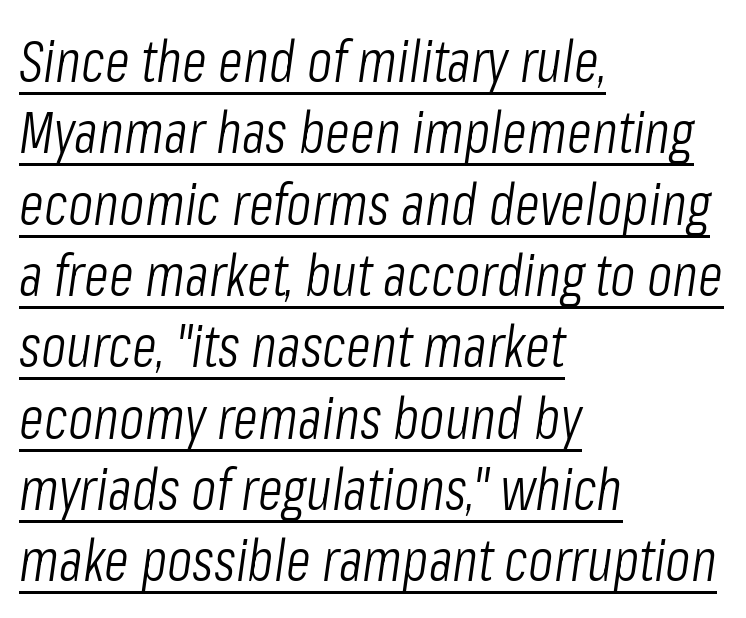
{"italic": "yes", "lean": "right", "slant_degrees": 8, "bold": "no", "weight": "light", "width": "condensed", "stroke_contrast": "low", "x_height": "medium", "monospaced": "no", "underline": "yes", "align": "left", "line_spacing_ratio": 1.23, "letter_spacing": "normal", "letter_spacing_em": 0.0, "glyph_px": 58}
